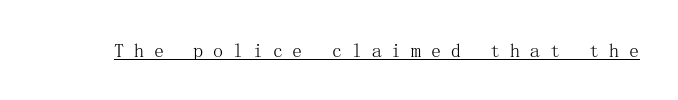
{"italic": "no", "bold": "no", "underline": "yes", "letter_spacing": "wide", "letter_spacing_em": 0.49, "glyph_px": 20}
